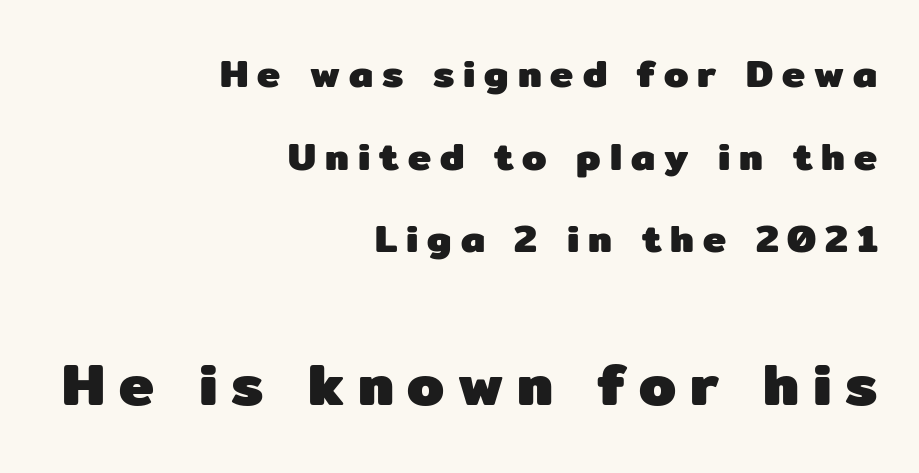
The image shows 59 px heavy sans-serif type, upright; set right-aligned, loose line spacing (2.12x), unusually wide letter spacing (+0.23 em), not underlined; the second (bottom) block is 1.51x larger; low stroke contrast and a medium x-height.
